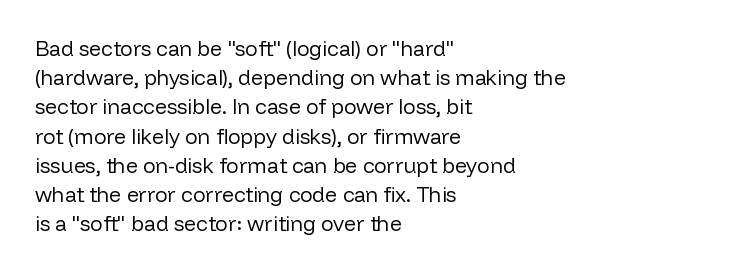
Q: Is the text bold? A: No.
Q: Is the text italic (slanted)? A: No, it is upright.
Q: Is the text underlined? A: No.
Q: How is the paragraph aligned? A: Left-aligned.
Q: Is the spacing between letters normal or unusually wide? A: Normal.
Q: Is the spacing between lines tight, normal or loose? A: Normal.
